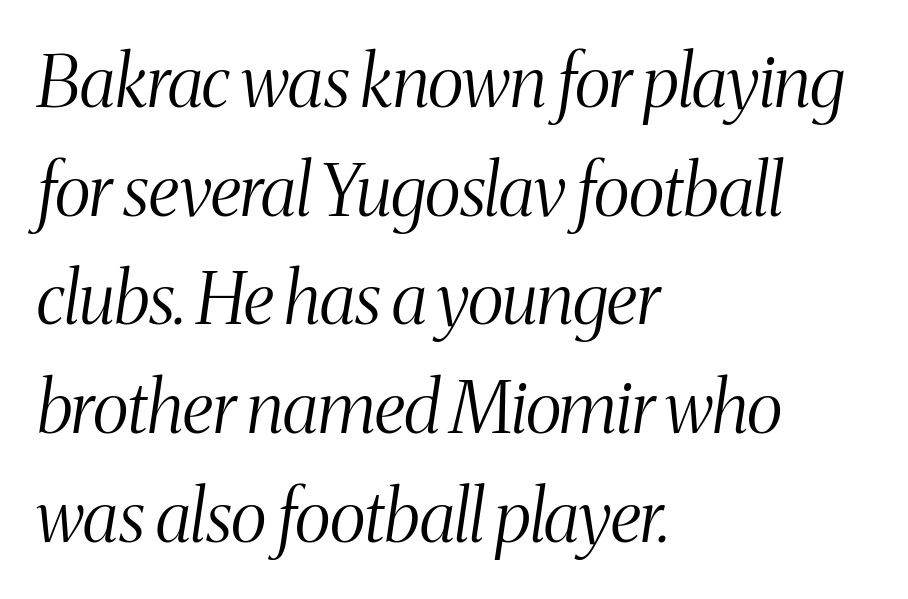
All the whitespace from short lines collects on the right. Line spacing here is normal. The axis of the letterforms is tilted away from vertical. The rendering keeps characters at their native spacing.
